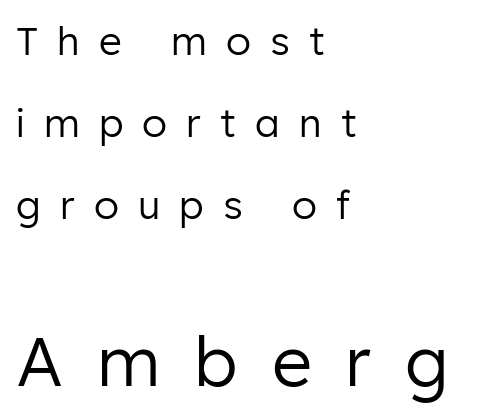
Q: Is the text bold? A: No.
Q: Is the text italic (slanted)? A: No, it is upright.
Q: Is the typeface a serif or a sans-serif typeface? A: Sans-serif.
Q: Is the text underlined? A: No.
Q: How is the paragraph aligned? A: Left-aligned.
Q: Is the spacing between letters normal or unusually wide? A: Unusually wide.
Q: Is the spacing between lines tight, normal or loose? A: Loose.
Q: Which block of text is set in a larger size, the first (top) or the second (bottom)? A: The second (bottom) one.
Q: Width (condensed, normal, or wide)? A: Normal.
Q: Stroke contrast? A: Low.
Q: x-height? A: Medium.
Q: Monospaced? A: No.
